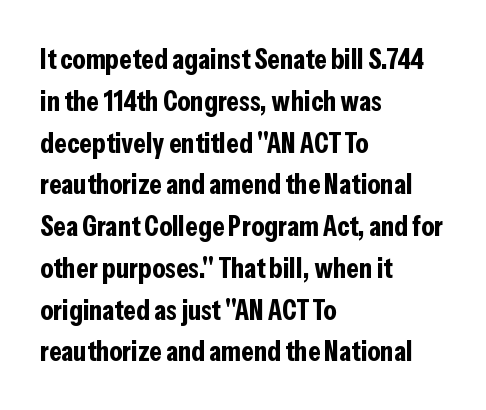
The font's upright variant was chosen for this text. Every letter is thick-stroked: bold, no question. Leading: standard. The line texture is even and compact thanks to regular tracking. These lines are rendered in a variable-pitch font.
